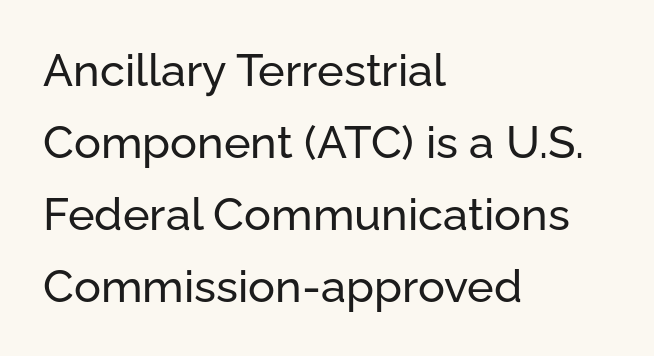
Every stem runs plumb, perpendicular to the baseline. Clear beneath every line of the passage. Regarding serifs, this sample does without them. Notice how descenders clear the ascenders below comfortably — that's standard leading. In CSS terms this would be text-align: left. Tracking value appears to be zero — textbook default spacing.
